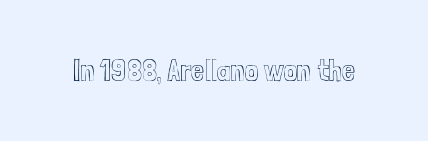
Q: Is the text italic (slanted)? A: No, it is upright.
Q: Is the text underlined? A: No.
Q: Is the spacing between letters normal or unusually wide? A: Normal.
Q: Width (condensed, normal, or wide)? A: Condensed.
Q: x-height? A: Medium.
Q: Monospaced? A: No.
